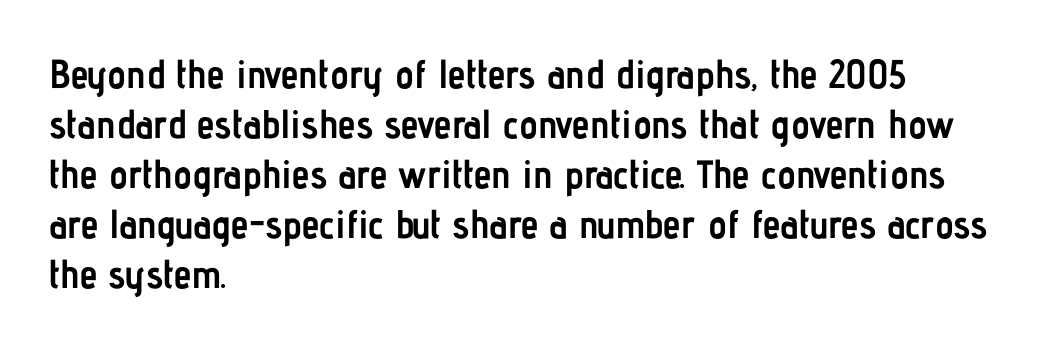
{"serif": "no", "italic": "no", "bold": "yes", "weight": "semibold", "width": "condensed", "stroke_contrast": "low", "x_height": "medium", "monospaced": "no", "underline": "no", "align": "left", "line_spacing": "normal", "line_spacing_ratio": 1.25, "letter_spacing": "normal", "letter_spacing_em": 0.0, "glyph_px": 40}
